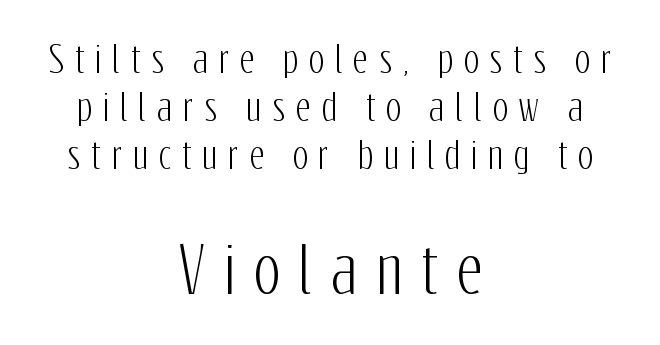
The image shows 63 px condensed sans-serif type, upright; set centered, normal line spacing (1.33x), unusually wide letter spacing (+0.3 em), not underlined; the second (bottom) block is 1.75x larger; low stroke contrast and a medium x-height.
